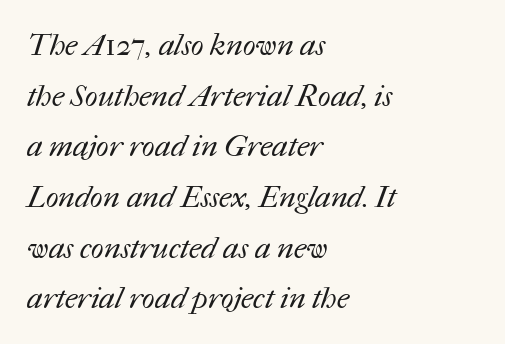
No word sits above an underline. Letter spacing: default. The font sits on the lighter half of the weight spectrum, regular included. Each letter keeps its own natural width here, so spacing adapts to shape. Honestly, the row spacing looks completely unremarkable. The setting favours the left margin, as ordinary paragraphs usually do.
